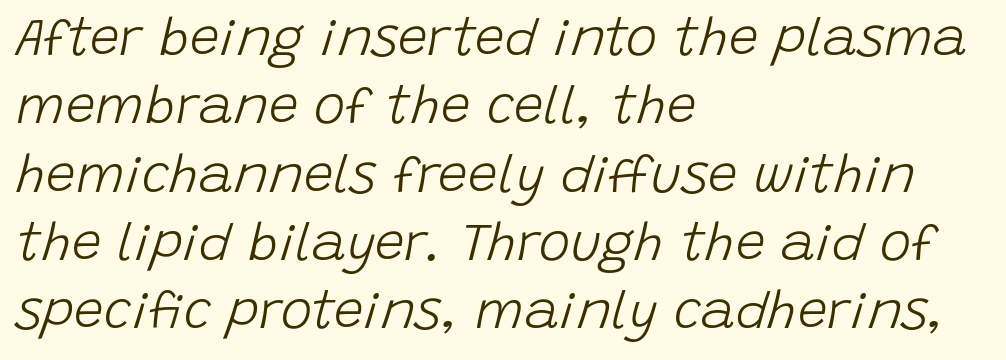
Compared with a centered layout, this one pins lines to the left instead. The letters look calm and open, with moderate or lighter stems. Quick note: underline off. It's the slanting kind of type. Successive baselines arrive at the customary interval. Think of a printed novel: that variable character pitch is what you see here.
